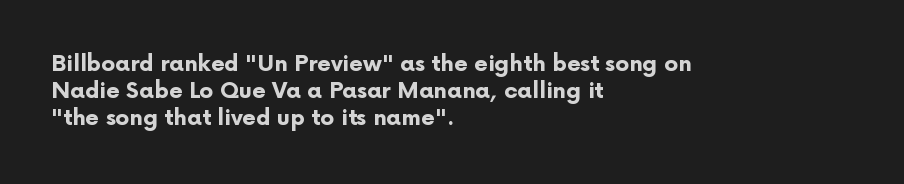
The image shows 22 px bold type, upright; set left-aligned, line spacing 1.23x, normal letter spacing, not underlined.
